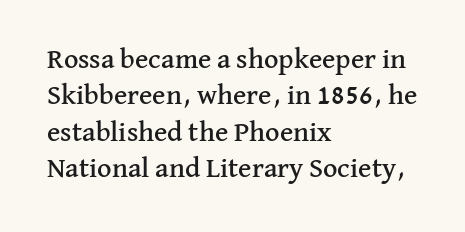
Check the space under the baseline: it is left empty. Horizontally, the lines are justified to the leading edge only. Yep, those are serifs on the letters. Does the lettering tilt? It doesn't — this is upright. Rows of type keep a routine distance in the vertical direction.
